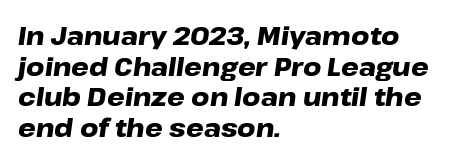
Q: Is the text bold? A: Yes.
Q: Is the text italic (slanted)? A: Yes, it leans right by about 8 degrees.
Q: Is the text underlined? A: No.
Q: How is the paragraph aligned? A: Left-aligned.
Q: Is the spacing between letters normal or unusually wide? A: Normal.
